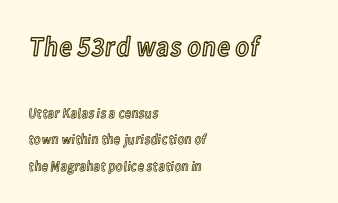
{"width": "condensed", "x_height": "medium", "monospaced": "no", "underline": "no", "align": "left", "line_spacing": "loose", "line_spacing_ratio": 1.9, "letter_spacing": "normal", "letter_spacing_em": 0.0, "larger_block": "first", "size_ratio": 2.0, "glyph_px": 28}
